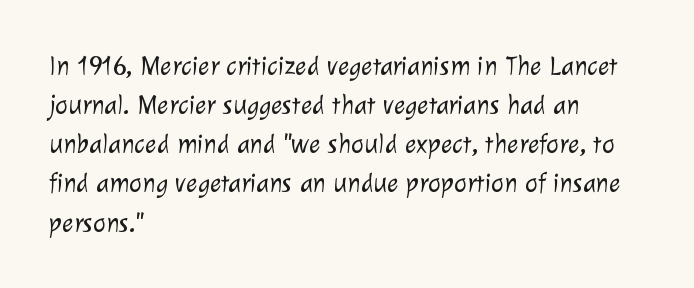
The rows are spaced the way most documents space them. Compared with typical body copy, the letter spacing here is the same. Heaviness? Minimal to ordinary, like unemphasized prose. The strip under each line holds only bare page.
